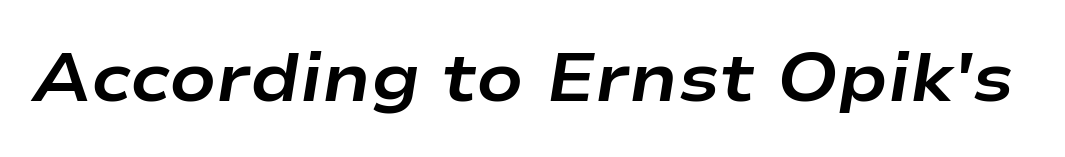
The image shows 68 px bold, wide type, italic (leaning right); set normal letter spacing, not underlined; low stroke contrast and a medium x-height.
